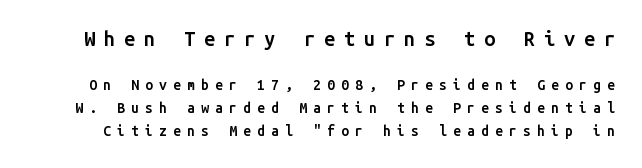
{"italic": "no", "bold": "semi", "underline": "no", "line_spacing": "normal", "line_spacing_ratio": 1.65, "letter_spacing": "wide", "letter_spacing_em": 0.44, "larger_block": "first", "size_ratio": 1.43, "glyph_px": 20}
